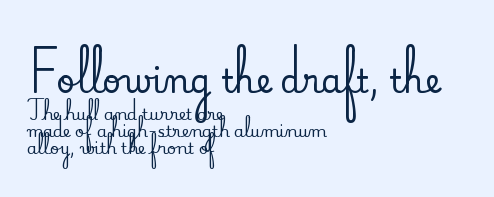
{"serif": "yes", "italic": "no", "width": "normal", "stroke_contrast": "medium", "x_height": "small", "monospaced": "no", "underline": "no", "align": "left", "line_spacing": "tight", "line_spacing_ratio": 1.05, "letter_spacing": "normal", "letter_spacing_em": 0.0, "larger_block": "first", "size_ratio": 2.06, "glyph_px": 33}
